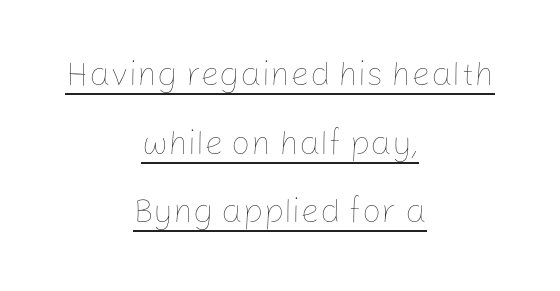
Q: Is the text bold? A: No.
Q: Is the text italic (slanted)? A: No, it is upright.
Q: Is the text underlined? A: Yes.
Q: How is the paragraph aligned? A: Centered.
Q: Is the spacing between letters normal or unusually wide? A: Normal.
Q: Is the spacing between lines tight, normal or loose? A: Loose.
Q: Width (condensed, normal, or wide)? A: Normal.
Q: Stroke contrast? A: Low.
Q: x-height? A: Medium.
Q: Monospaced? A: No.
